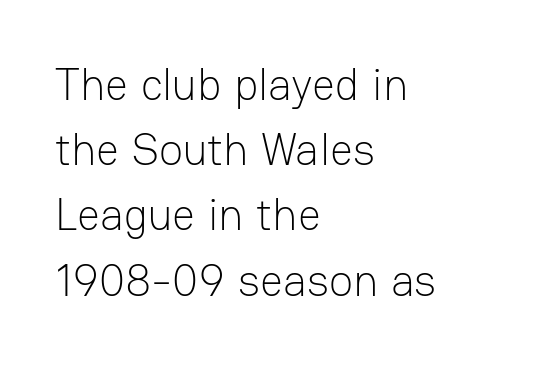
Q: Is the text bold? A: No.
Q: Is the text italic (slanted)? A: No, it is upright.
Q: Is the typeface a serif or a sans-serif typeface? A: Sans-serif.
Q: Is the text underlined? A: No.
Q: How is the paragraph aligned? A: Left-aligned.
Q: Is the spacing between letters normal or unusually wide? A: Normal.
Q: Is the spacing between lines tight, normal or loose? A: Normal.
Q: Width (condensed, normal, or wide)? A: Normal.
Q: Stroke contrast? A: Low.
Q: x-height? A: Medium.
Q: Monospaced? A: No.
